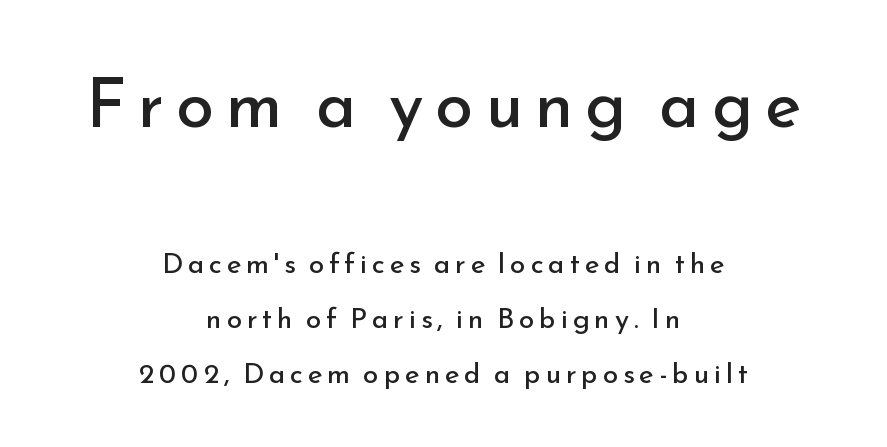
{"serif": "no", "italic": "no", "bold": "no", "weight": "regular", "width": "normal", "stroke_contrast": "low", "x_height": "small", "monospaced": "no", "underline": "no", "align": "center", "line_spacing": "loose", "line_spacing_ratio": 1.97, "larger_block": "first", "size_ratio": 2.46, "glyph_px": 69}
